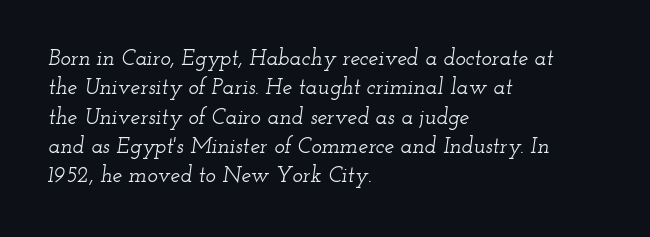
Nothing unusual about the tracking: characters are spaced as the font intends. Beneath every word, the page is bare. The designer left line spacing at the default. In CSS terms this would be text-align: left. The rendering applies a slant to the glyphs.
